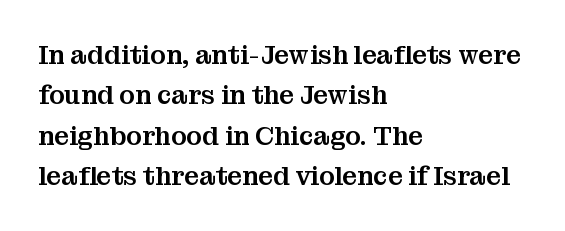
{"italic": "no", "underline": "no", "align": "left", "line_spacing": "normal", "line_spacing_ratio": 1.55, "letter_spacing": "normal", "letter_spacing_em": 0.0, "glyph_px": 26}
